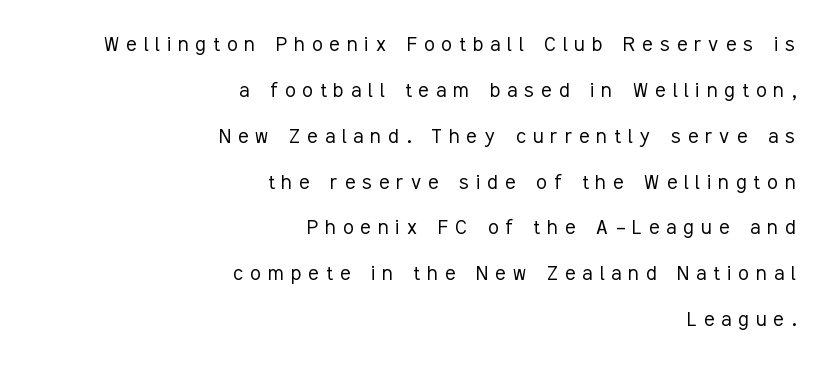
{"italic": "no", "bold": "no", "underline": "no", "align": "right", "line_spacing": "loose", "line_spacing_ratio": 1.91, "letter_spacing": "wide", "letter_spacing_em": 0.3, "glyph_px": 24}
